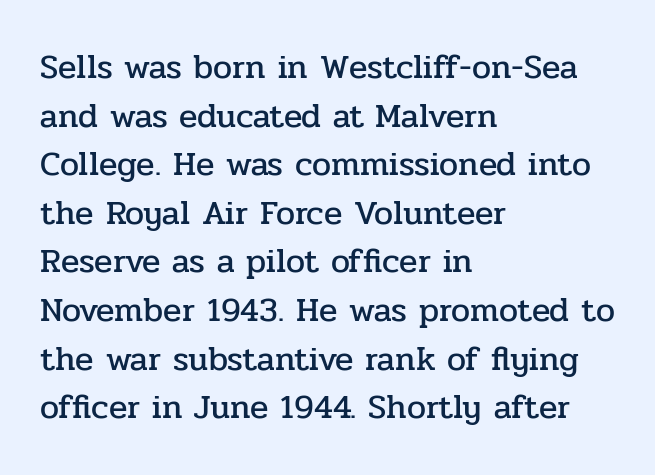
{"serif": "yes", "italic": "no", "width": "normal", "stroke_contrast": "low", "x_height": "medium", "monospaced": "no", "underline": "no", "align": "left", "line_spacing": "normal", "line_spacing_ratio": 1.43, "letter_spacing": "normal", "letter_spacing_em": 0.0, "glyph_px": 34}
